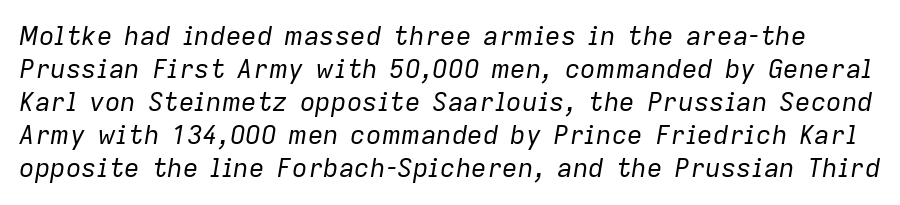
Q: Is the text bold? A: No.
Q: Is the text italic (slanted)? A: Yes, it leans right by about 9 degrees.
Q: Is the text underlined? A: No.
Q: Is the spacing between letters normal or unusually wide? A: Normal.
Q: Is the spacing between lines tight, normal or loose? A: Normal.
